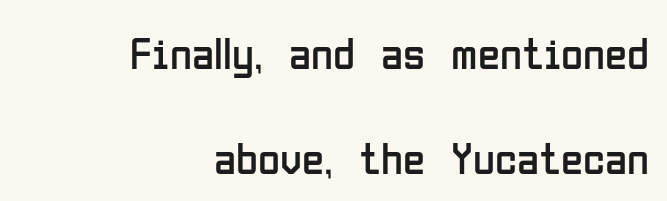
The weight tops out at a normal text grade. Here the designer chose a conventional face with non-uniform glyph widths. Every character sits straight up, as roman type does. Each word holds together tightly as a unit, with standard inter-letter gaps. The baseline area is clear.
